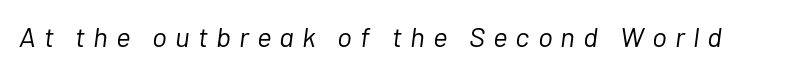
The image shows 28 px light type, italic (leaning right); set unusually wide letter spacing (+0.29 em), not underlined; low stroke contrast and a medium x-height.
